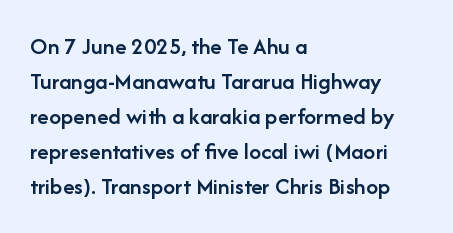
Leading matches the norm, producing a regular column. This sample uses an upright cut, with every glyph sitting square on the baseline. A fair bit of extra ink — the face is semibold, not bold. Does the copy run flush right? No — it runs flush left. This rendering features lettering with no underline. Between one letter and the next there's only the usual sliver of space.
